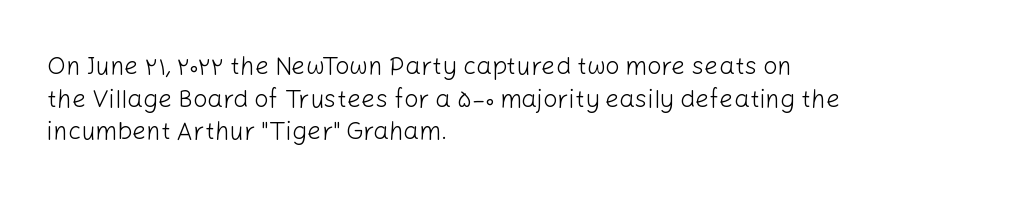
Q: Is the text bold? A: No.
Q: Is the text italic (slanted)? A: No, it is upright.
Q: Is the text underlined? A: No.
Q: How is the paragraph aligned? A: Left-aligned.
Q: Is the spacing between letters normal or unusually wide? A: Normal.
Q: Is the spacing between lines tight, normal or loose? A: Normal.
